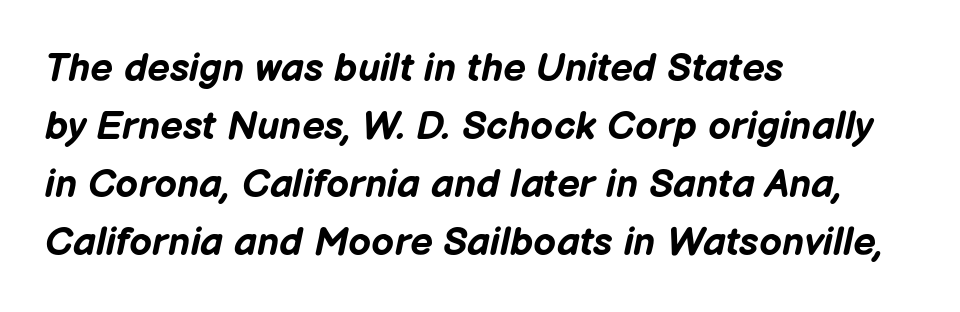
Slant detected: the letters are inclined. Looks like regular typesetting: each glyph gets only the width it needs. Beneath every word, the page is bare. The passage shown stacks its lines at a standard gap. Is the block centered? No — it sits flush against the left margin. I'd describe the lettering as bold — thick and assertive.
